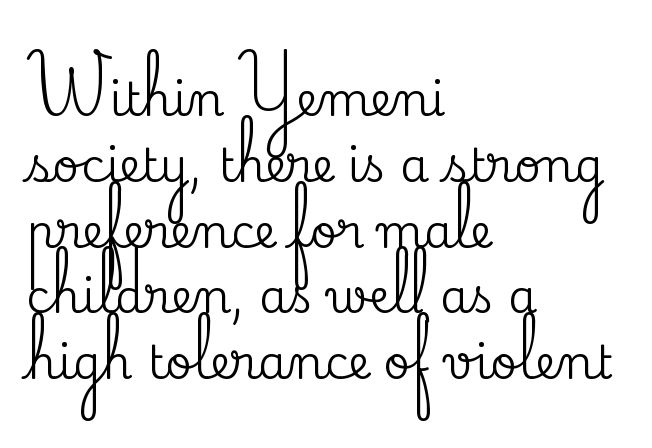
{"serif": "yes", "italic": "no", "width": "normal", "stroke_contrast": "medium", "x_height": "small", "monospaced": "no", "underline": "no", "align": "left", "line_spacing": "normal", "line_spacing_ratio": 1.43, "letter_spacing": "normal", "letter_spacing_em": 0.0, "glyph_px": 46}
